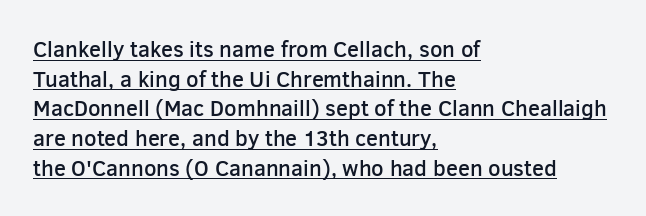
Q: Is the text bold? A: Semi-bold.
Q: Is the text italic (slanted)? A: No, it is upright.
Q: Is the text underlined? A: Yes.
Q: How is the paragraph aligned? A: Left-aligned.
Q: Is the spacing between letters normal or unusually wide? A: Normal.
Q: Is the spacing between lines tight, normal or loose? A: Normal.
